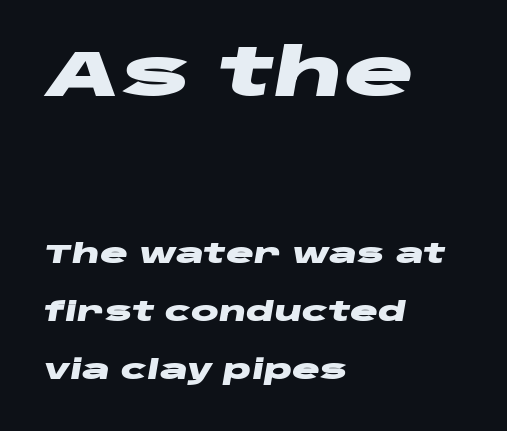
{"italic": "yes", "lean": "right", "slant_degrees": 10, "bold": "yes", "weight": "heavy", "width": "wide", "stroke_contrast": "low", "x_height": "large", "monospaced": "no", "underline": "no", "align": "left", "line_spacing": "loose", "line_spacing_ratio": 2.24, "letter_spacing": "normal", "letter_spacing_em": 0.0, "larger_block": "first", "size_ratio": 2.5, "glyph_px": 65}
